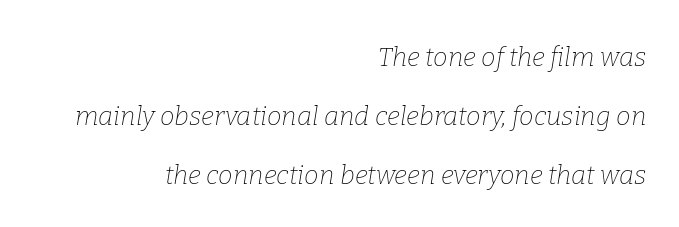
{"italic": "yes", "lean": "right", "slant_degrees": 9, "bold": "no", "underline": "no", "align": "right", "line_spacing": "loose", "line_spacing_ratio": 2.26, "letter_spacing": "normal", "letter_spacing_em": 0.0, "glyph_px": 26}
